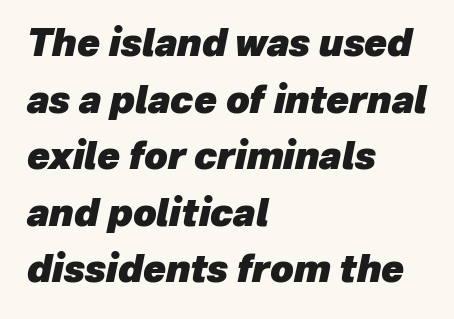
Every row of glyphs begins at an identical x-position on the left. The glyphs have the mass of a bold cut. You could not count columns in this text — the font is proportionally spaced. Italic? Definitely — the glyphs are oblique.
